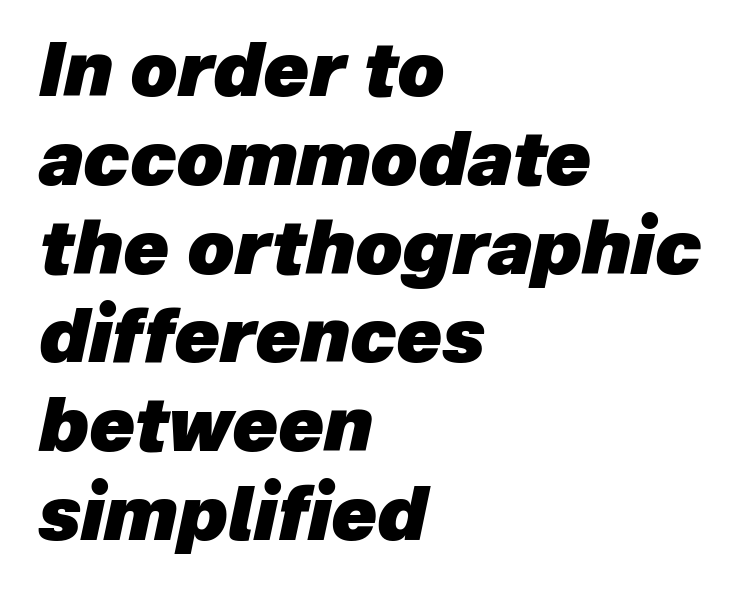
{"italic": "yes", "lean": "right", "slant_degrees": 12, "bold": "yes", "weight": "heavy", "width": "normal", "stroke_contrast": "low", "x_height": "medium", "monospaced": "no", "underline": "no", "align": "left", "line_spacing_ratio": 1.2, "letter_spacing": "normal", "letter_spacing_em": 0.0, "glyph_px": 74}
